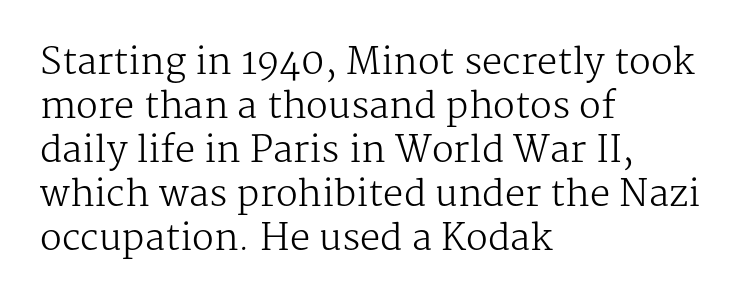
{"serif": "yes", "italic": "no", "bold": "no", "weight": "regular", "width": "normal", "stroke_contrast": "medium", "x_height": "medium", "monospaced": "no", "underline": "no", "align": "left", "line_spacing_ratio": 1.22, "letter_spacing": "normal", "letter_spacing_em": 0.0, "glyph_px": 36}
